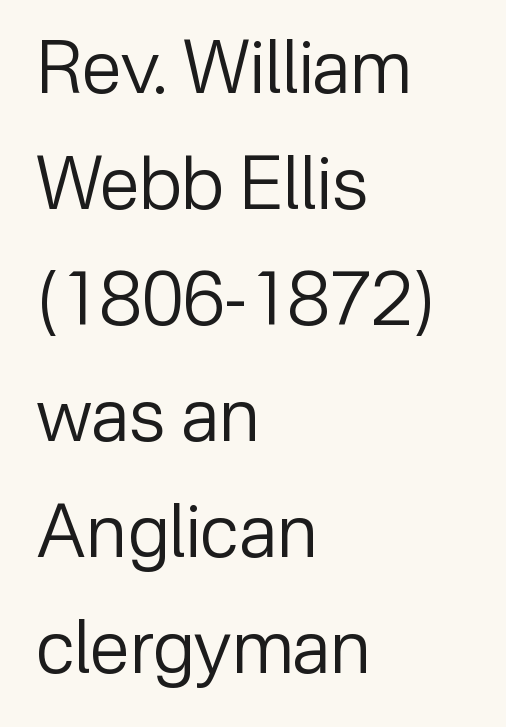
Q: Is the text bold? A: No.
Q: Is the text italic (slanted)? A: No, it is upright.
Q: Is the typeface a serif or a sans-serif typeface? A: Sans-serif.
Q: Is the text underlined? A: No.
Q: How is the paragraph aligned? A: Left-aligned.
Q: Is the spacing between letters normal or unusually wide? A: Normal.
Q: Is the spacing between lines tight, normal or loose? A: Normal.
Q: Width (condensed, normal, or wide)? A: Normal.
Q: Stroke contrast? A: Low.
Q: x-height? A: Medium.
Q: Monospaced? A: No.
